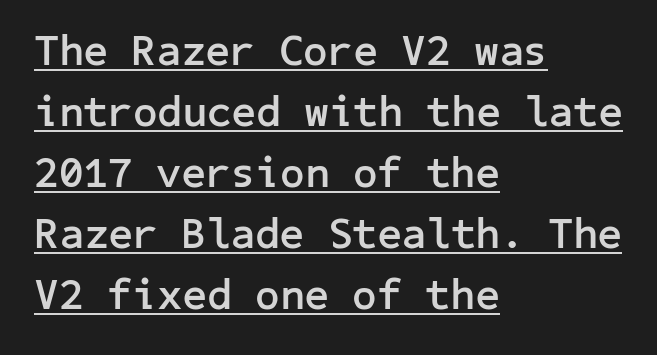
{"serif": "no", "italic": "no", "bold": "yes", "weight": "semibold", "width": "normal", "stroke_contrast": "low", "x_height": "medium", "underline": "yes", "align": "left", "line_spacing": "normal", "line_spacing_ratio": 1.42, "letter_spacing": "normal", "letter_spacing_em": 0.0, "glyph_px": 43}
